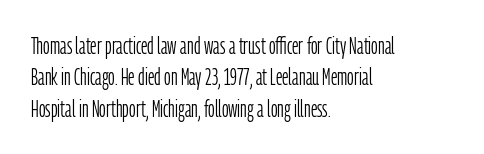
One glance says typical: line gaps are just what's usual. What stands out about the letter spacing? Nothing — it is the standard amount. This reads as an unemphasized weight, regular at the heaviest. The text block is weighted toward the left margin, trailing off unevenly rightward. Descender tails drop into unmarked territory. The specimen reads as upright at a glance.
